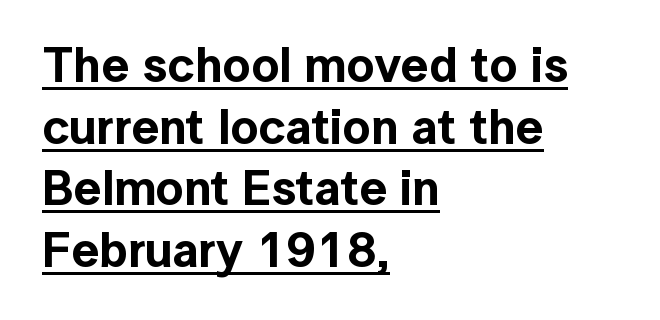
Q: Is the text italic (slanted)? A: No, it is upright.
Q: Is the typeface a serif or a sans-serif typeface? A: Sans-serif.
Q: Is the text underlined? A: Yes.
Q: How is the paragraph aligned? A: Left-aligned.
Q: Is the spacing between letters normal or unusually wide? A: Normal.
Q: Is the spacing between lines tight, normal or loose? A: Normal.
Q: Width (condensed, normal, or wide)? A: Normal.
Q: x-height? A: Medium.
Q: Monospaced? A: No.
